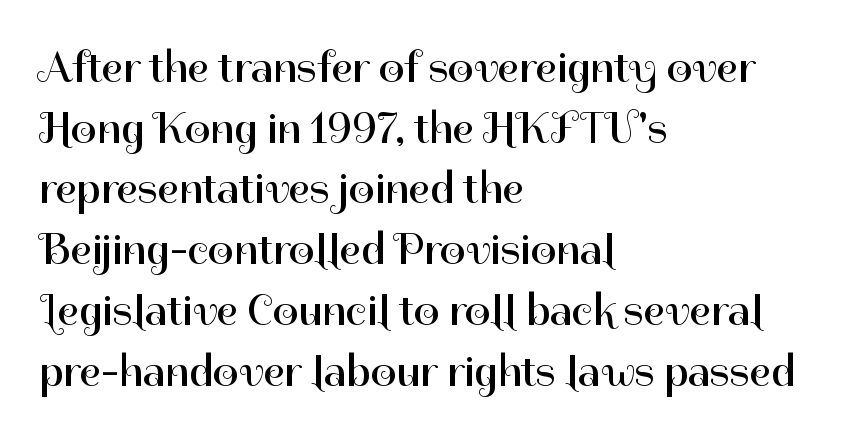
The image shows 45 px regular-weight sans-serif type, upright; set left-aligned, normal line spacing (1.35x), normal letter spacing, not underlined; high stroke contrast and a medium x-height.
